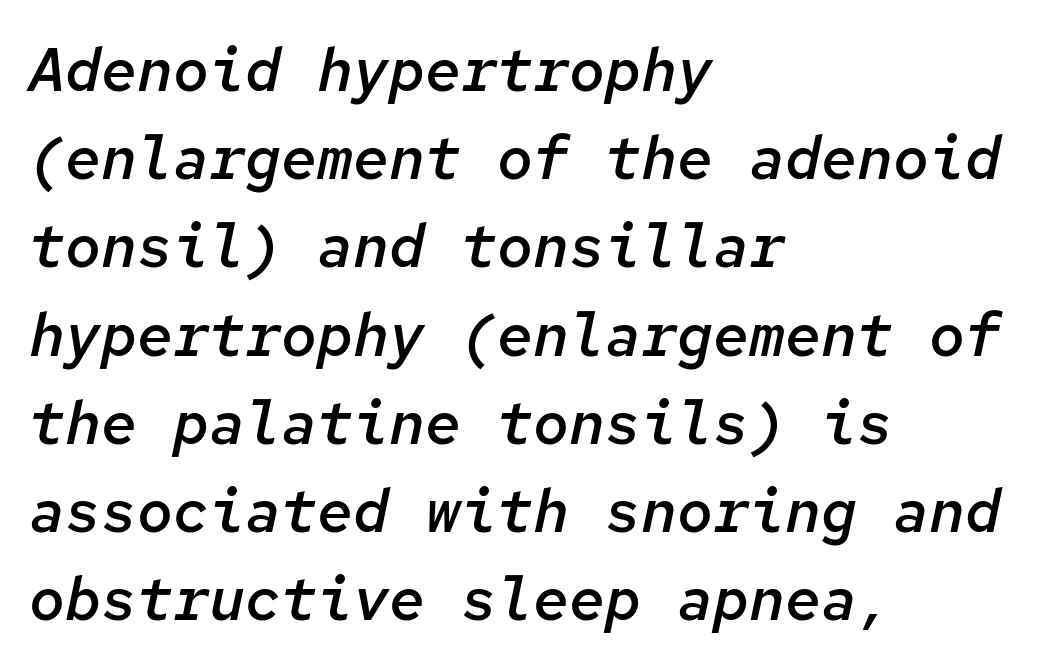
The image shows 60 px semibold type, italic (leaning right), monospaced; set left-aligned, normal line spacing (1.47x), normal letter spacing, not underlined; low stroke contrast and a medium x-height.
